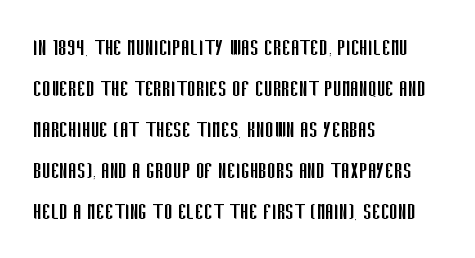
{"italic": "no", "bold": "no", "underline": "no", "align": "left", "line_spacing": "normal", "line_spacing_ratio": 1.58, "letter_spacing": "normal", "letter_spacing_em": 0.0, "glyph_px": 26}
